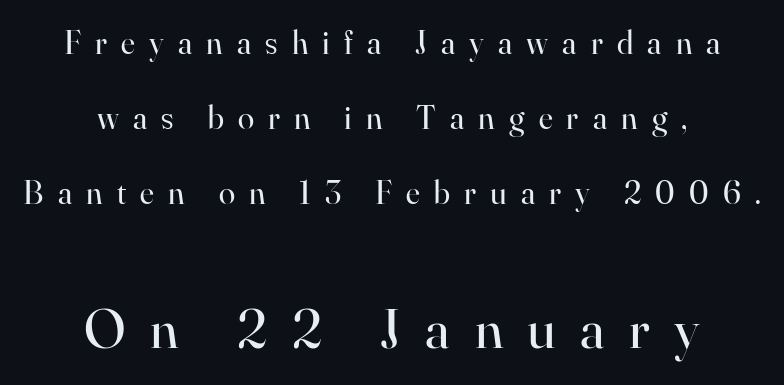
The image shows 57 px regular-weight serif type, upright; set centered, loose line spacing (2.28x), unusually wide letter spacing (+0.43 em), not underlined; the second (bottom) block is 1.73x larger; high stroke contrast and a small x-height.
